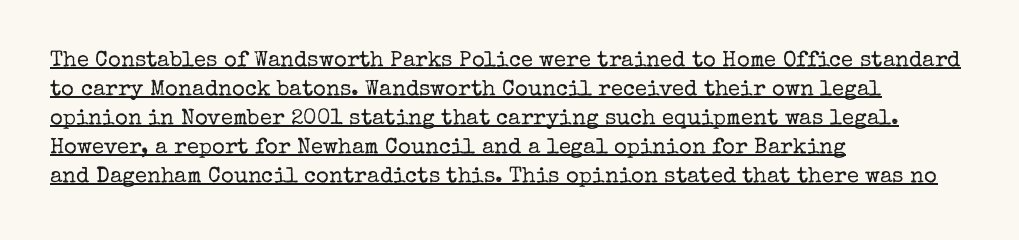
Q: Is the text bold? A: No.
Q: Is the text italic (slanted)? A: No, it is upright.
Q: Is the text underlined? A: Yes.
Q: How is the paragraph aligned? A: Left-aligned.
Q: Is the spacing between letters normal or unusually wide? A: Normal.
Q: Is the spacing between lines tight, normal or loose? A: Normal.
